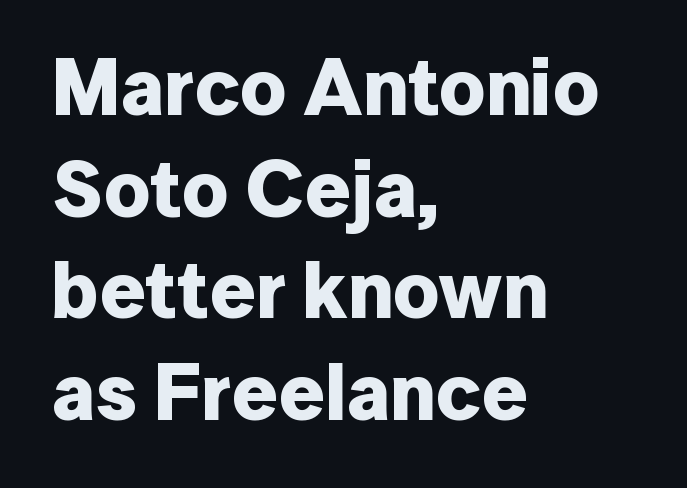
Q: Is the text bold? A: Yes.
Q: Is the text italic (slanted)? A: No, it is upright.
Q: Is the typeface a serif or a sans-serif typeface? A: Sans-serif.
Q: Is the text underlined? A: No.
Q: How is the paragraph aligned? A: Left-aligned.
Q: Is the spacing between letters normal or unusually wide? A: Normal.
Q: Is the spacing between lines tight, normal or loose? A: Normal.
Q: Width (condensed, normal, or wide)? A: Normal.
Q: Stroke contrast? A: Low.
Q: x-height? A: Medium.
Q: Monospaced? A: No.
